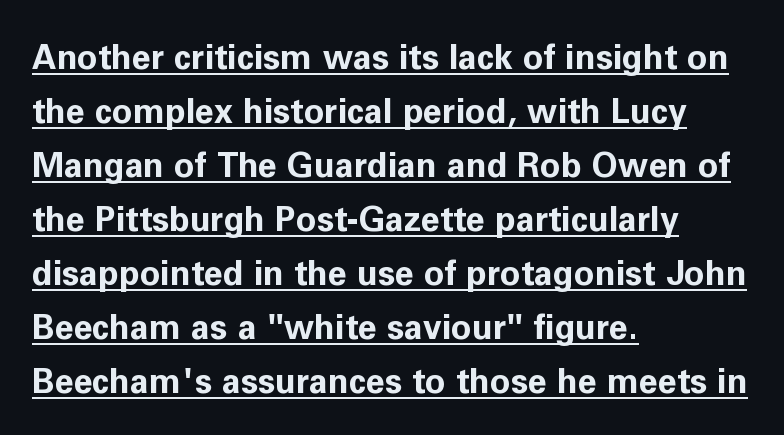
Q: Is the text bold? A: Yes.
Q: Is the text italic (slanted)? A: No, it is upright.
Q: Is the typeface a serif or a sans-serif typeface? A: Sans-serif.
Q: Is the text underlined? A: Yes.
Q: How is the paragraph aligned? A: Left-aligned.
Q: Is the spacing between letters normal or unusually wide? A: Normal.
Q: Is the spacing between lines tight, normal or loose? A: Normal.
Q: Width (condensed, normal, or wide)? A: Normal.
Q: Stroke contrast? A: Low.
Q: x-height? A: Medium.
Q: Monospaced? A: No.
